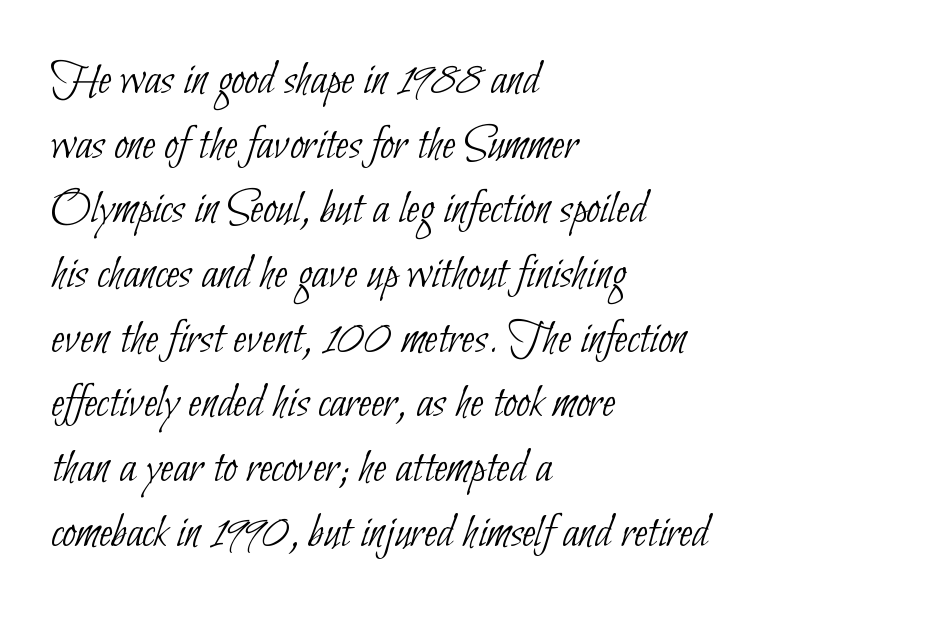
The image shows 49 px thin, condensed sans-serif type; set left-aligned, normal line spacing (1.32x), normal letter spacing, not underlined; low stroke contrast and a small x-height.
